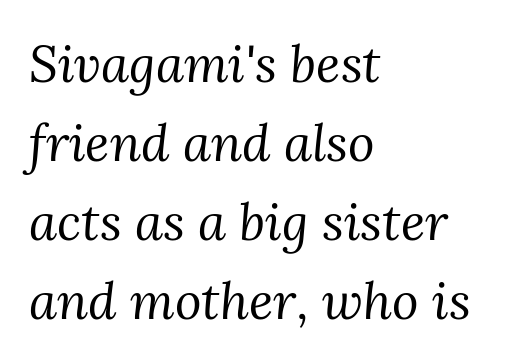
The image shows 51 px regular-weight serif type, italic (leaning right); set left-aligned, normal line spacing (1.55x), normal letter spacing, not underlined; medium stroke contrast and a medium x-height.
